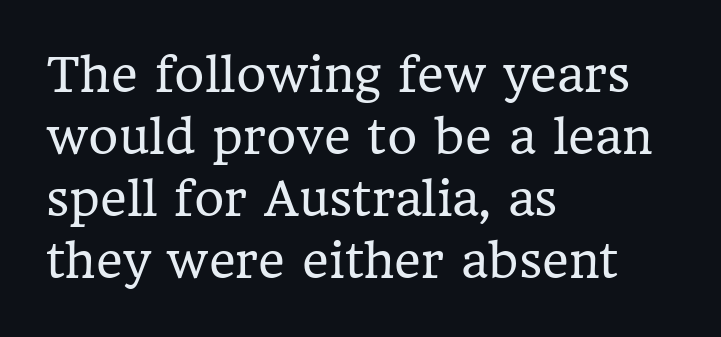
Q: Is the text bold? A: No.
Q: Is the text italic (slanted)? A: No, it is upright.
Q: Is the typeface a serif or a sans-serif typeface? A: Serif.
Q: Is the text underlined? A: No.
Q: How is the paragraph aligned? A: Left-aligned.
Q: Is the spacing between letters normal or unusually wide? A: Normal.
Q: Is the spacing between lines tight, normal or loose? A: Normal.
Q: Width (condensed, normal, or wide)? A: Normal.
Q: Stroke contrast? A: Low.
Q: x-height? A: Medium.
Q: Monospaced? A: No.
